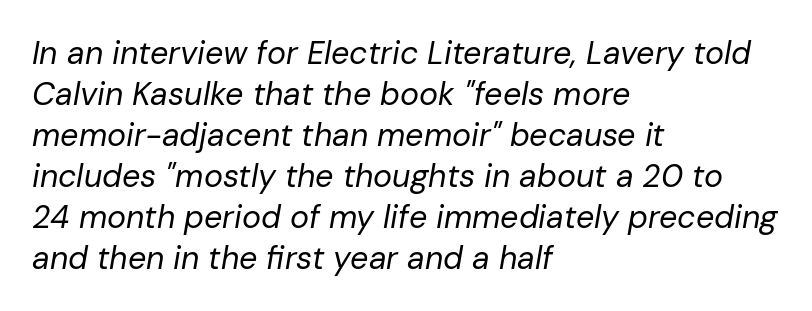
{"italic": "yes", "lean": "right", "slant_degrees": 10, "bold": "no", "weight": "regular", "width": "normal", "stroke_contrast": "low", "x_height": "medium", "monospaced": "no", "underline": "no", "align": "left", "line_spacing": "normal", "line_spacing_ratio": 1.28, "letter_spacing": "normal", "letter_spacing_em": 0.0, "glyph_px": 32}
